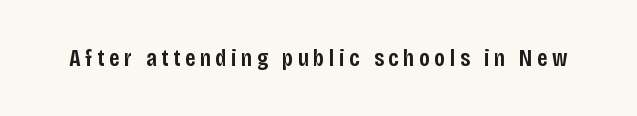
{"italic": "no", "bold": "semi", "underline": "no", "letter_spacing": "wide", "letter_spacing_em": 0.2, "glyph_px": 24}
